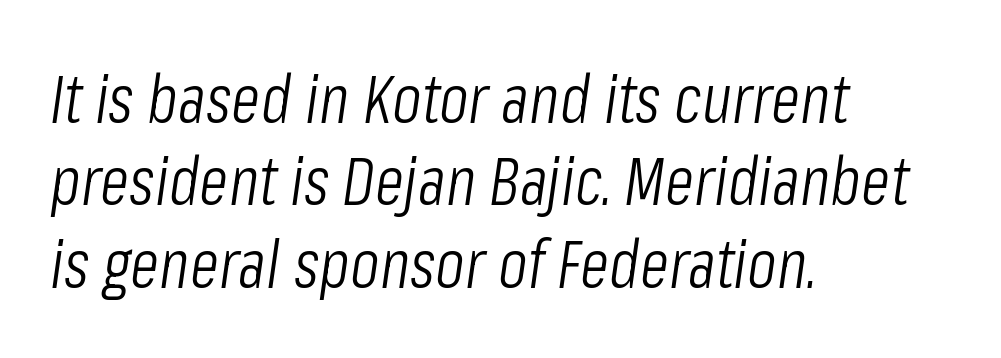
The image shows 68 px light, condensed type, italic (leaning right); set left-aligned, line spacing 1.21x, normal letter spacing, not underlined; low stroke contrast and a medium x-height.
